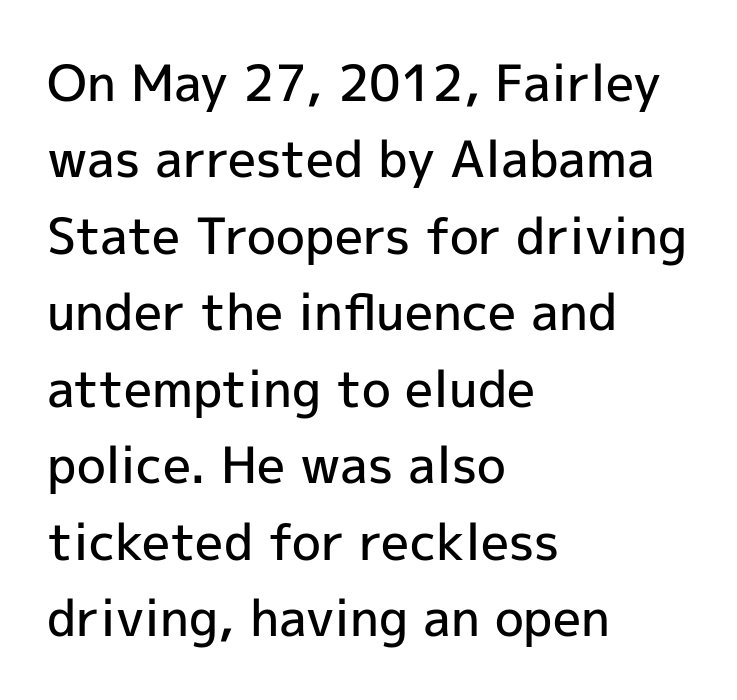
{"serif": "no", "italic": "no", "bold": "semi", "weight": "semibold", "width": "normal", "x_height": "medium", "monospaced": "no", "underline": "no", "align": "left", "line_spacing": "normal", "line_spacing_ratio": 1.53, "letter_spacing": "normal", "letter_spacing_em": 0.0, "glyph_px": 50}
